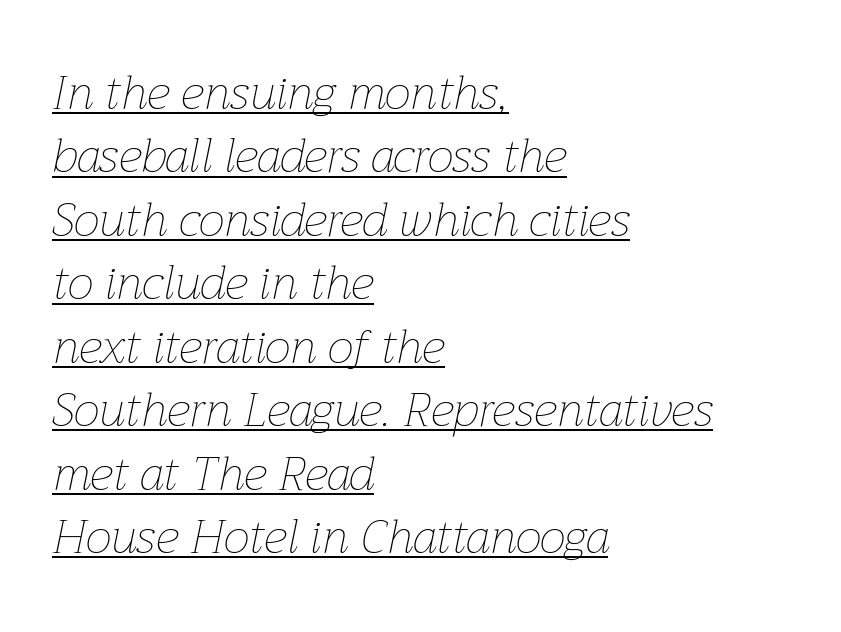
Q: Is the text bold? A: No.
Q: Is the text italic (slanted)? A: Yes, it leans right by about 12 degrees.
Q: Is the text underlined? A: Yes.
Q: How is the paragraph aligned? A: Left-aligned.
Q: Is the spacing between letters normal or unusually wide? A: Normal.
Q: Is the spacing between lines tight, normal or loose? A: Normal.
Q: Width (condensed, normal, or wide)? A: Normal.
Q: Stroke contrast? A: Low.
Q: x-height? A: Medium.
Q: Monospaced? A: No.
